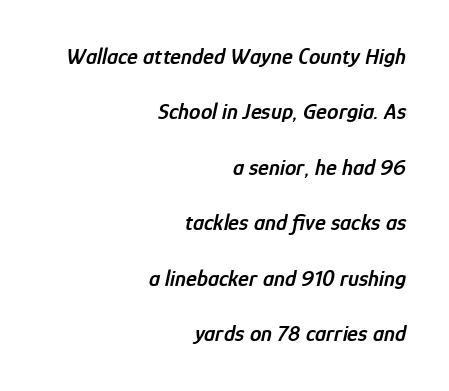
Q: Is the text bold? A: Semi-bold.
Q: Is the text italic (slanted)? A: Yes, it leans right by about 12 degrees.
Q: Is the text underlined? A: No.
Q: How is the paragraph aligned? A: Right-aligned.
Q: Is the spacing between letters normal or unusually wide? A: Normal.
Q: Is the spacing between lines tight, normal or loose? A: Loose.
